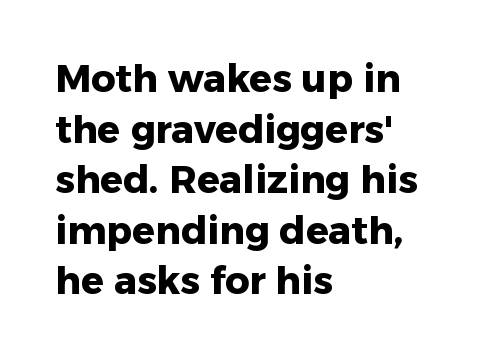
The image shows 38 px heavy sans-serif type, upright; set left-aligned, normal line spacing (1.33x), normal letter spacing, not underlined; low stroke contrast and a medium x-height.
